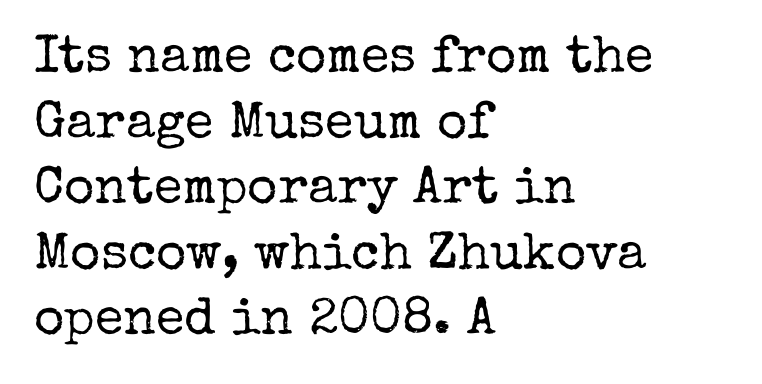
{"serif": "yes", "italic": "no", "bold": "no", "weight": "regular", "width": "normal", "stroke_contrast": "low", "x_height": "medium", "monospaced": "no", "underline": "no", "align": "left", "line_spacing": "normal", "line_spacing_ratio": 1.26, "letter_spacing": "normal", "letter_spacing_em": 0.0, "glyph_px": 52}
